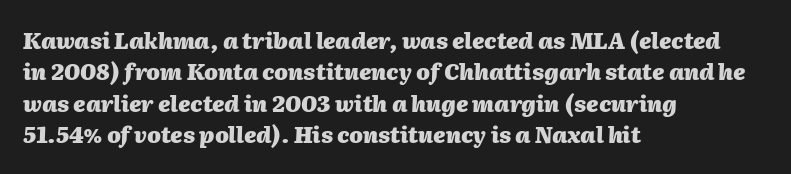
{"italic": "yes", "lean": "right", "slant_degrees": 2, "bold": "yes", "underline": "no", "align": "left", "line_spacing": "normal", "line_spacing_ratio": 1.43, "letter_spacing": "normal", "letter_spacing_em": 0.0, "glyph_px": 22}
